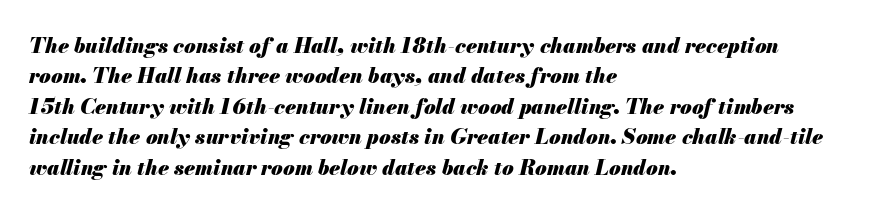
{"italic": "yes", "lean": "right", "slant_degrees": 13, "bold": "yes", "underline": "no", "align": "left", "line_spacing": "normal", "line_spacing_ratio": 1.45, "letter_spacing": "normal", "letter_spacing_em": 0.0, "glyph_px": 21}
